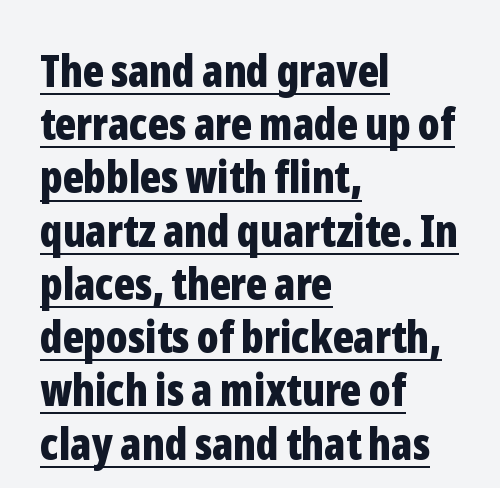
The image shows 44 px bold, condensed sans-serif type, upright; set left-aligned, line spacing 1.21x, normal letter spacing, underlined; low stroke contrast and a medium x-height.
